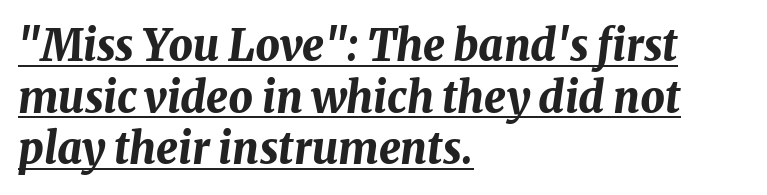
The image shows 43 px bold type, italic (leaning right); set left-aligned, line spacing 1.2x, normal letter spacing, underlined; medium stroke contrast and a medium x-height.
